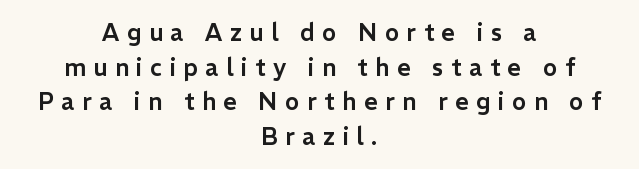
{"italic": "no", "underline": "no", "align": "center", "line_spacing": "normal", "line_spacing_ratio": 1.44, "letter_spacing": "wide", "letter_spacing_em": 0.31, "glyph_px": 24}
